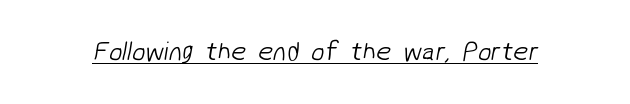
{"bold": "no", "underline": "yes", "letter_spacing": "normal", "letter_spacing_em": 0.0, "glyph_px": 27}
